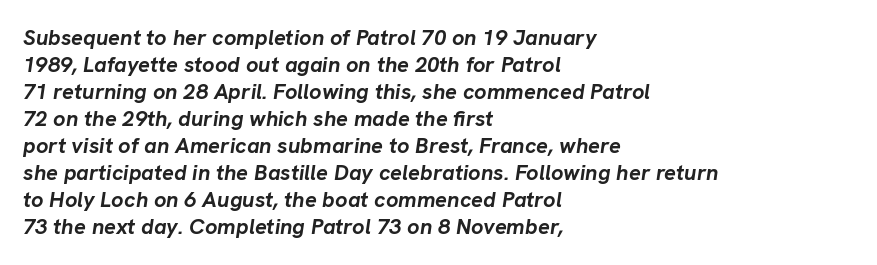
Q: Is the text bold? A: Yes.
Q: Is the text italic (slanted)? A: Yes, it leans right by about 8 degrees.
Q: Is the text underlined? A: No.
Q: How is the paragraph aligned? A: Left-aligned.
Q: Is the spacing between letters normal or unusually wide? A: Normal.
